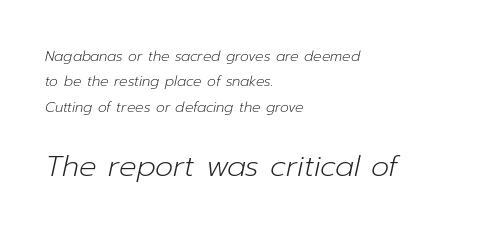
{"italic": "yes", "lean": "right", "slant_degrees": 12, "bold": "no", "weight": "light", "width": "normal", "stroke_contrast": "low", "x_height": "medium", "monospaced": "no", "underline": "no", "align": "left", "line_spacing_ratio": 1.81, "letter_spacing": "normal", "letter_spacing_em": 0.0, "larger_block": "second", "size_ratio": 2.07, "glyph_px": 29}
